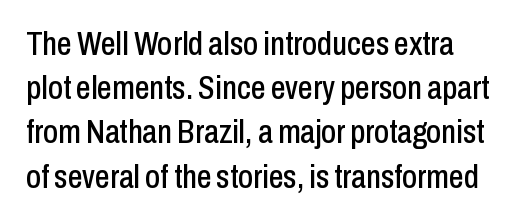
The image shows 33 px condensed sans-serif type, upright; set normal line spacing (1.34x), normal letter spacing, not underlined; low stroke contrast and a medium x-height.
